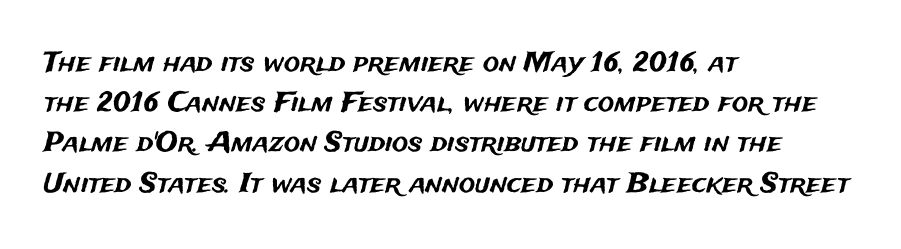
The image shows 27 px text type; set left-aligned, normal line spacing (1.49x), normal letter spacing, not underlined.
